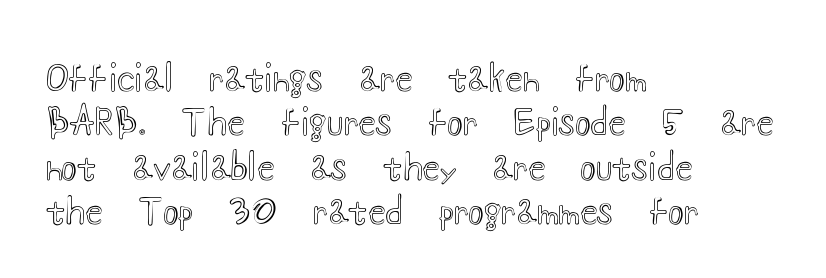
Q: Is the text italic (slanted)? A: No, it is upright.
Q: Is the text underlined? A: No.
Q: How is the paragraph aligned? A: Left-aligned.
Q: Is the spacing between letters normal or unusually wide? A: Normal.
Q: Width (condensed, normal, or wide)? A: Wide.
Q: x-height? A: Small.
Q: Monospaced? A: No.
